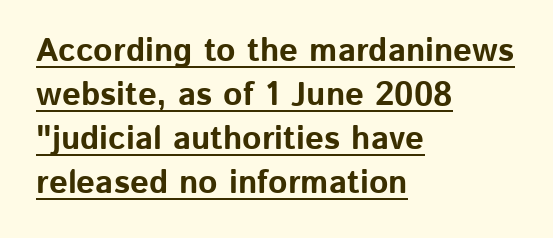
You could not count columns in this text — the font is proportionally spaced. The strokes are fattened all the way to bold. Honestly, the underline is the first thing you notice here. Leading matches the norm, producing a regular column.
